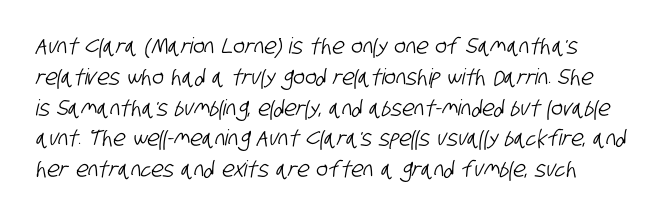
Q: Is the text underlined? A: No.
Q: Is the spacing between letters normal or unusually wide? A: Normal.
Q: Is the spacing between lines tight, normal or loose? A: Normal.
